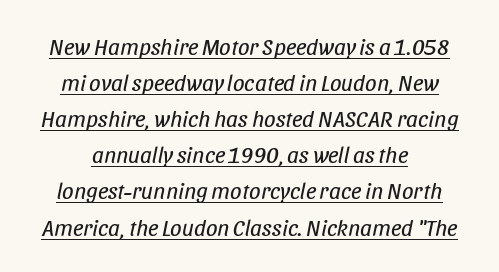
The axis of the letterforms is tilted away from vertical. Quick note: underline on. The line texture is even and compact thanks to regular tracking. Whoever set this chose a conventional vertical rhythm. Counters stay open thanks to moderate or lighter strokes.
